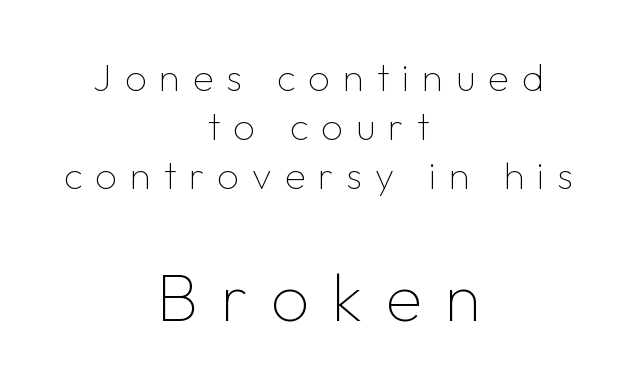
The image shows 67 px thin sans-serif type, upright; set centered, normal line spacing (1.29x), unusually wide letter spacing (+0.34 em), not underlined; the second (bottom) block is 1.76x larger; low stroke contrast and a medium x-height.
